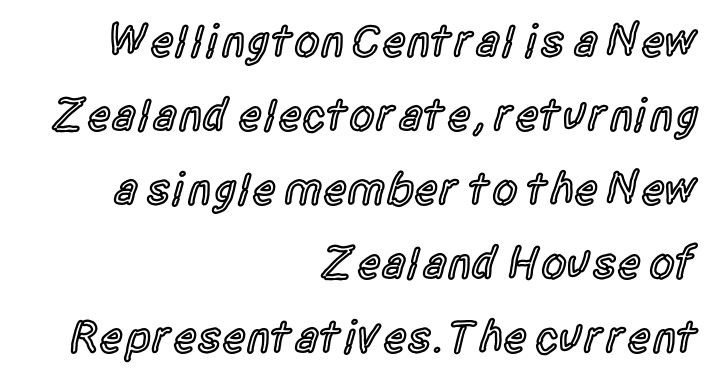
Q: Is the text bold? A: Semi-bold.
Q: Is the text italic (slanted)? A: Yes.
Q: Is the typeface a serif or a sans-serif typeface? A: Sans-serif.
Q: Is the text underlined? A: No.
Q: How is the paragraph aligned? A: Right-aligned.
Q: Is the spacing between letters normal or unusually wide? A: Normal.
Q: Is the spacing between lines tight, normal or loose? A: Normal.
Q: Width (condensed, normal, or wide)? A: Condensed.
Q: x-height? A: Large.
Q: Monospaced? A: No.
